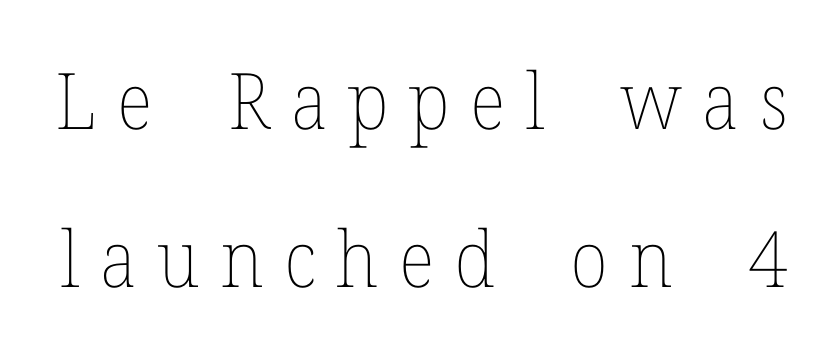
You could fit nearly another row in the gap between these rows. The rendering uses natural spacing where letterforms have individual widths. Words appear elongated and porous because spacing is wide. Is there any slant? The stems are plumb. The baseline area is clear.
